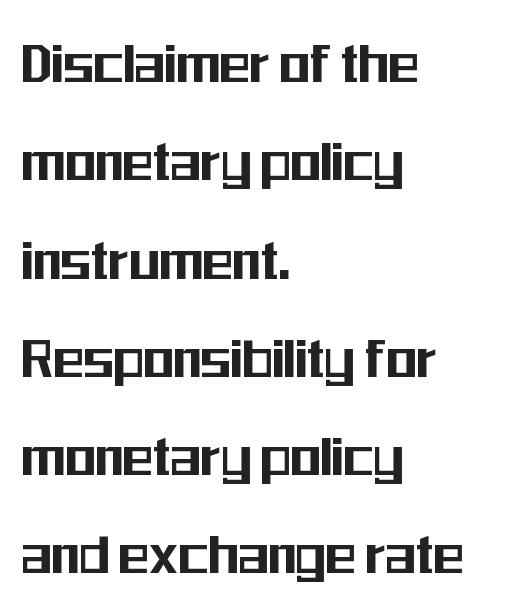
The image shows 63 px condensed sans-serif type, upright; set left-aligned, normal line spacing (1.56x), normal letter spacing, not underlined; medium stroke contrast and a medium x-height.
